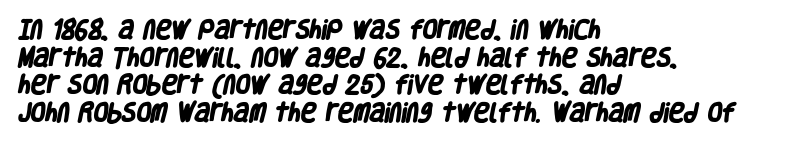
Q: Is the text bold? A: Yes.
Q: Is the text underlined? A: No.
Q: How is the paragraph aligned? A: Left-aligned.
Q: Is the spacing between letters normal or unusually wide? A: Normal.
Q: Is the spacing between lines tight, normal or loose? A: Normal.
